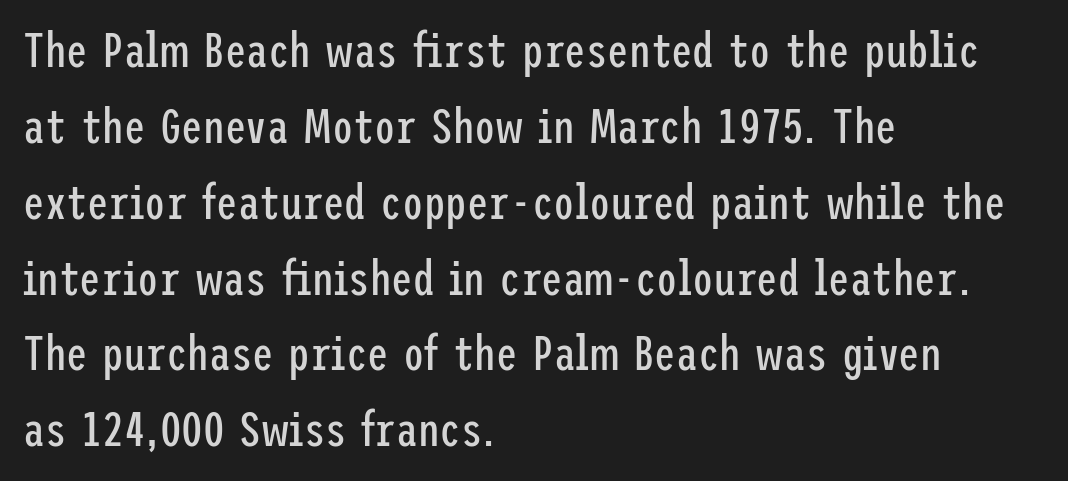
Q: Is the text bold? A: No.
Q: Is the text italic (slanted)? A: No, it is upright.
Q: Is the typeface a serif or a sans-serif typeface? A: Sans-serif.
Q: Is the text underlined? A: No.
Q: How is the paragraph aligned? A: Left-aligned.
Q: Is the spacing between letters normal or unusually wide? A: Normal.
Q: Is the spacing between lines tight, normal or loose? A: Normal.
Q: Width (condensed, normal, or wide)? A: Condensed.
Q: Stroke contrast? A: Low.
Q: x-height? A: Medium.
